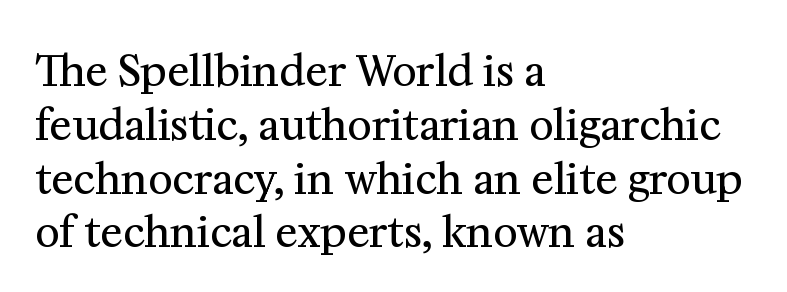
The image shows 42 px regular-weight serif type, upright; set left-aligned, normal line spacing (1.28x), normal letter spacing, not underlined; medium stroke contrast and a medium x-height.
